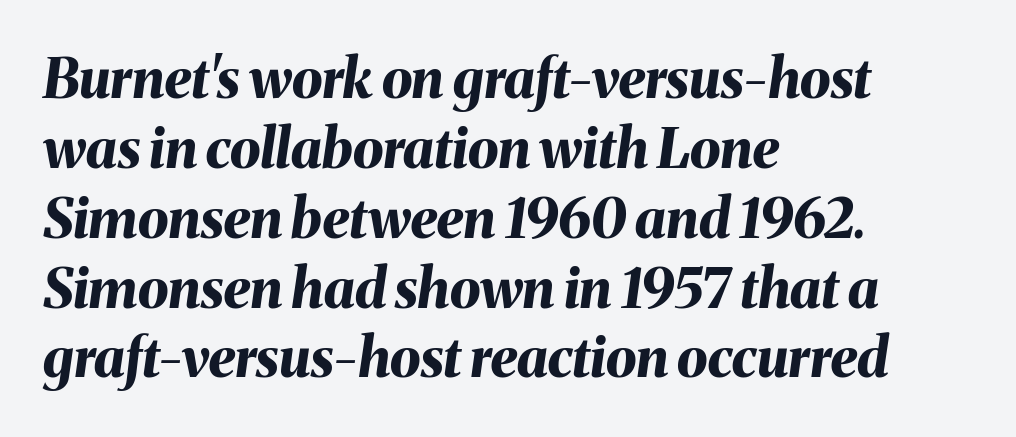
The image shows 55 px bold type, italic (leaning right); set left-aligned, normal line spacing (1.27x), normal letter spacing, not underlined; medium stroke contrast and a medium x-height.
